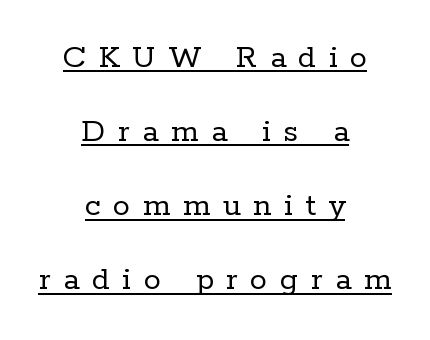
Q: Is the text bold? A: No.
Q: Is the text italic (slanted)? A: No, it is upright.
Q: Is the typeface a serif or a sans-serif typeface? A: Serif.
Q: Is the text underlined? A: Yes.
Q: How is the paragraph aligned? A: Centered.
Q: Is the spacing between letters normal or unusually wide? A: Unusually wide.
Q: Is the spacing between lines tight, normal or loose? A: Loose.
Q: Width (condensed, normal, or wide)? A: Normal.
Q: Stroke contrast? A: Low.
Q: x-height? A: Medium.
Q: Monospaced? A: No.
